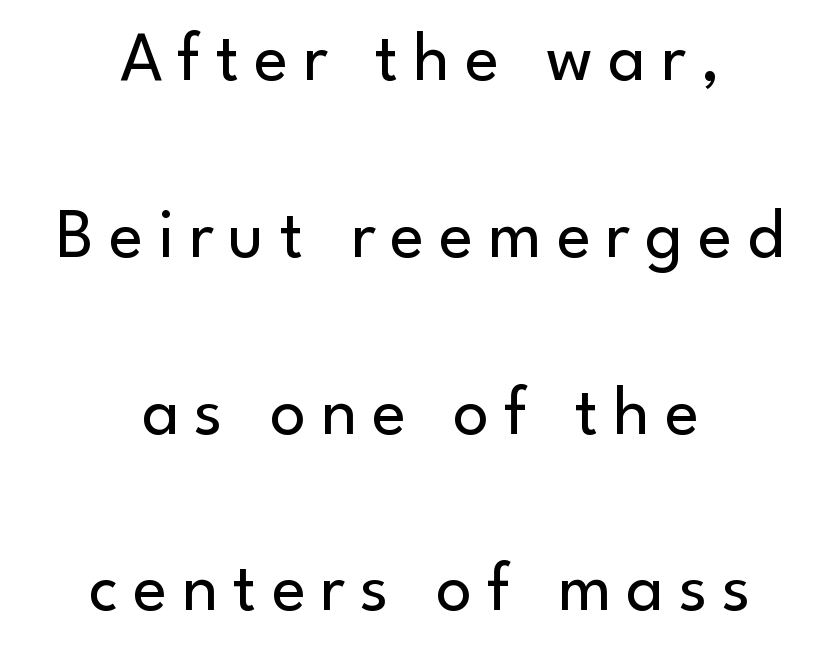
Q: Is the text bold? A: No.
Q: Is the text italic (slanted)? A: No, it is upright.
Q: Is the typeface a serif or a sans-serif typeface? A: Sans-serif.
Q: Is the text underlined? A: No.
Q: How is the paragraph aligned? A: Centered.
Q: Is the spacing between letters normal or unusually wide? A: Unusually wide.
Q: Is the spacing between lines tight, normal or loose? A: Loose.
Q: Width (condensed, normal, or wide)? A: Normal.
Q: Stroke contrast? A: Low.
Q: x-height? A: Small.
Q: Monospaced? A: No.
